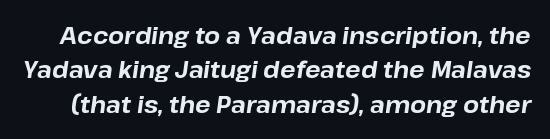
A full-strength bold gives these letters their thick strokes. These lines were composed using italics. The glyphs are unaccompanied by any horizontal stroke below them. Inter-character spacing is left at the font's built-in metrics. Regular leading.
